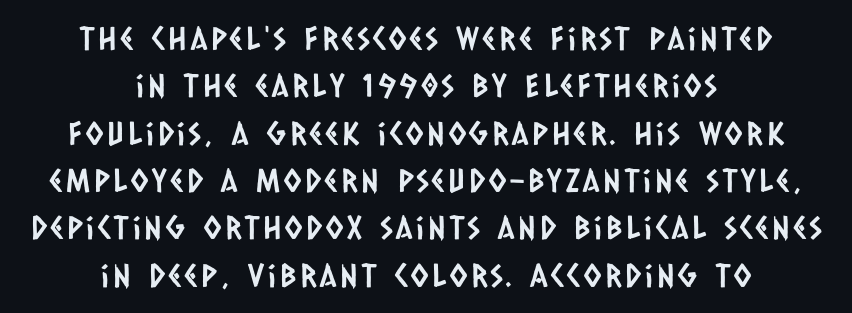
Leftover space on each line is divided equally before and after the words. Serifs: no, the terminals of the letterforms are clean. The passage shown is typed in a proportional face where columns would drift. The designer left line spacing at the default. Descenders hang freely into open space.
